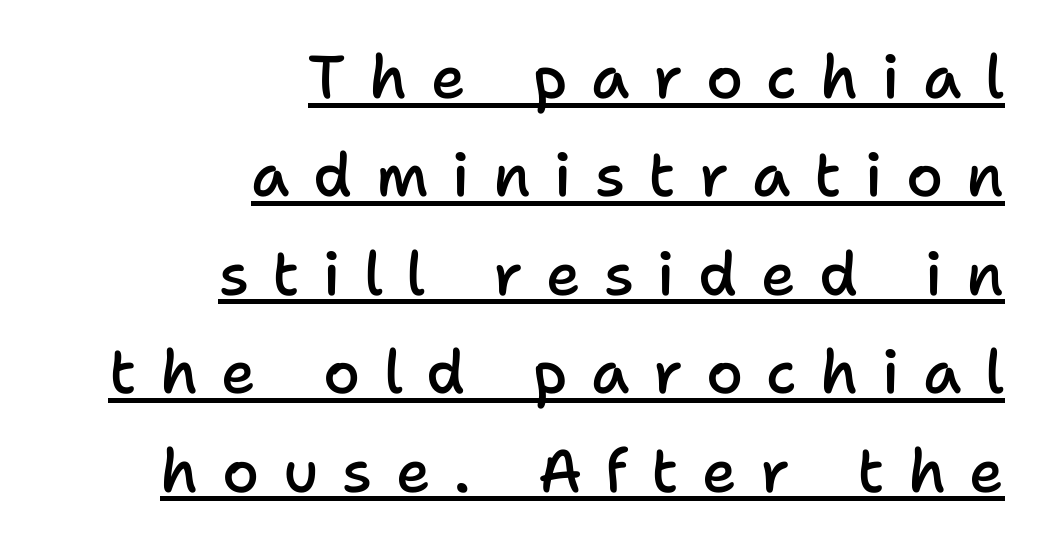
Q: Is the text bold? A: Semi-bold.
Q: Is the text italic (slanted)? A: No, it is upright.
Q: Is the typeface a serif or a sans-serif typeface? A: Sans-serif.
Q: Is the text underlined? A: Yes.
Q: How is the paragraph aligned? A: Right-aligned.
Q: Is the spacing between letters normal or unusually wide? A: Unusually wide.
Q: Is the spacing between lines tight, normal or loose? A: Normal.
Q: Width (condensed, normal, or wide)? A: Normal.
Q: Stroke contrast? A: Low.
Q: x-height? A: Medium.
Q: Monospaced? A: No.
